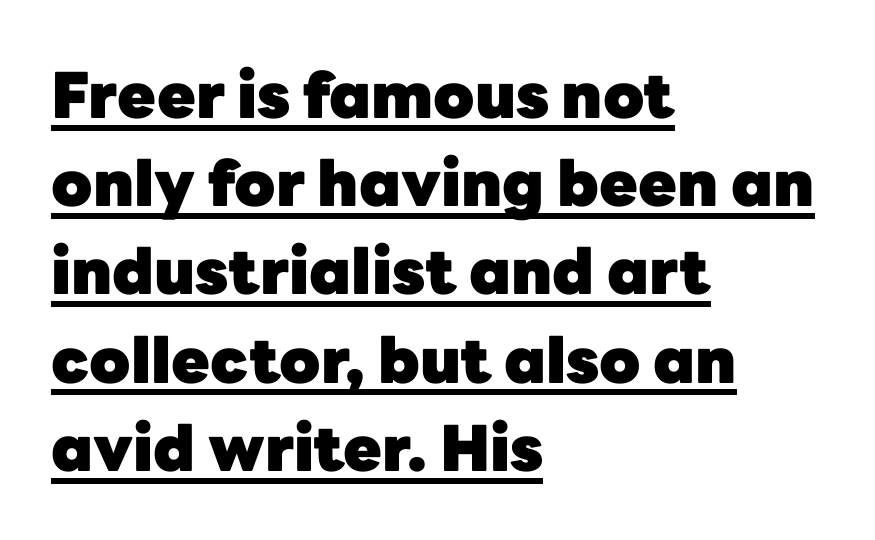
{"serif": "no", "italic": "no", "bold": "yes", "weight": "heavy", "width": "normal", "stroke_contrast": "low", "x_height": "medium", "monospaced": "no", "underline": "yes", "align": "left", "line_spacing": "normal", "line_spacing_ratio": 1.4, "letter_spacing": "normal", "letter_spacing_em": 0.0, "glyph_px": 63}
